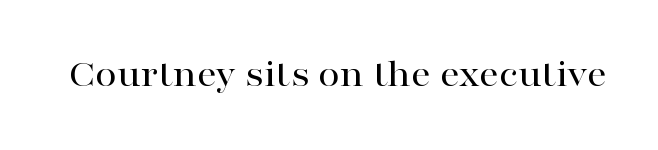
{"serif": "yes", "italic": "no", "width": "wide", "stroke_contrast": "high", "x_height": "medium", "monospaced": "no", "underline": "no", "letter_spacing": "normal", "letter_spacing_em": 0.0, "glyph_px": 39}
